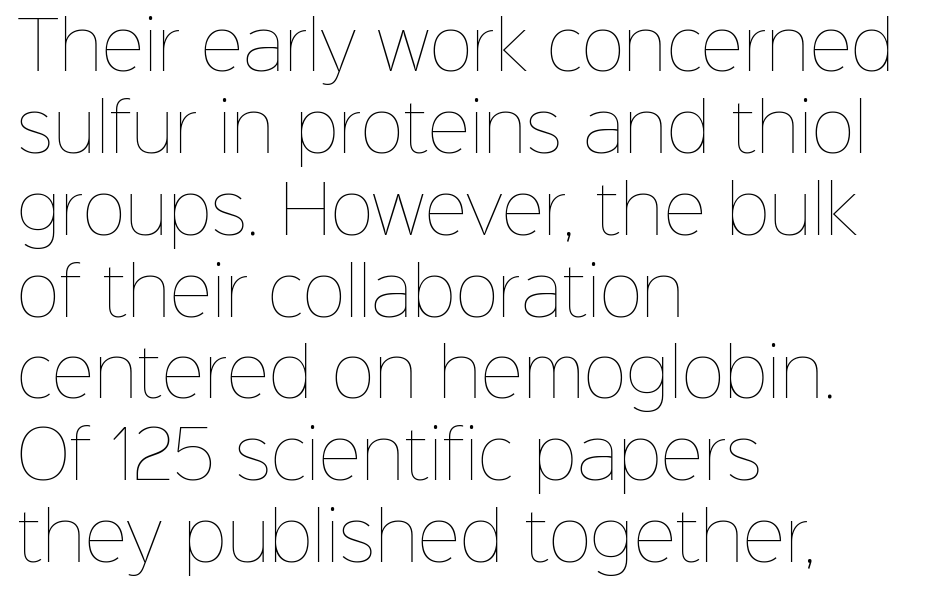
{"italic": "no", "bold": "no", "weight": "thin", "width": "normal", "stroke_contrast": "low", "x_height": "medium", "monospaced": "no", "underline": "no", "align": "left", "line_spacing_ratio": 1.24, "letter_spacing": "normal", "letter_spacing_em": 0.0, "glyph_px": 66}
